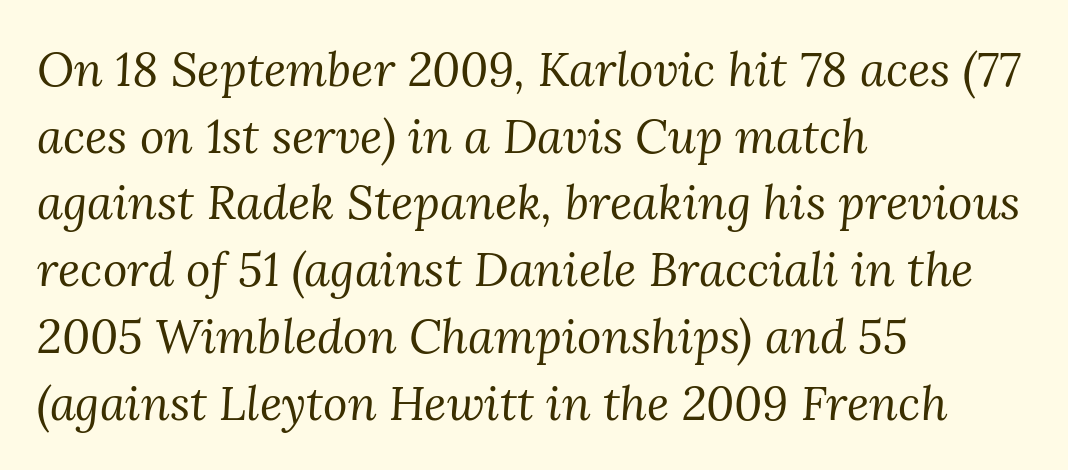
These lines are rendered in a variable-pitch font. This block has exactly the height ordinary leading produces. The lines are quadded left. Descender tails drop into unmarked territory. Classification — serif.
